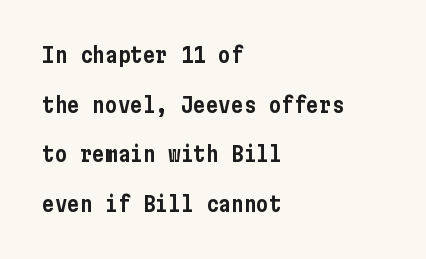
{"italic": "no", "underline": "no", "align": "left", "line_spacing": "loose", "line_spacing_ratio": 2.36, "letter_spacing": "normal", "letter_spacing_em": 0.0, "glyph_px": 21}
